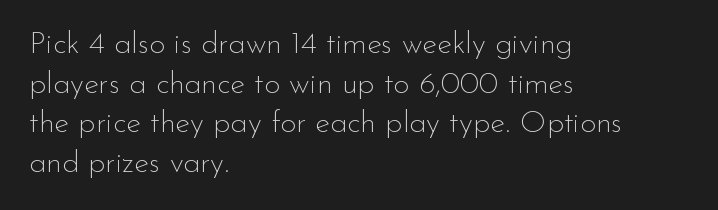
The image shows 31 px thin sans-serif type, upright; set left-aligned, normal line spacing (1.28x), normal letter spacing, not underlined; low stroke contrast and a small x-height.
